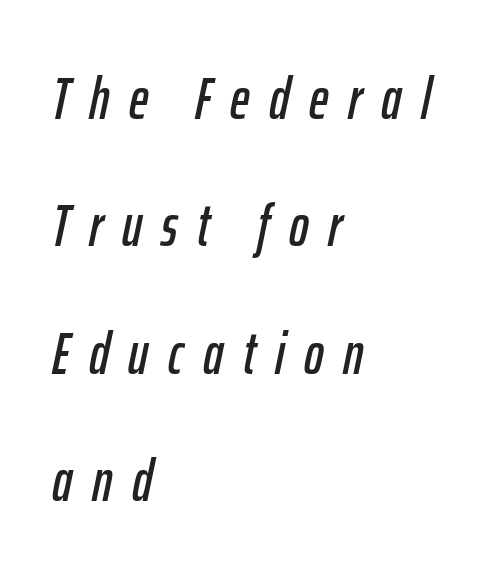
The rendering inserts visible extra space after every character. Beneath every word, the page is bare. Notice how the stems are inclined rather than vertical — that's the hallmark of italics. What's the leading like? Stretched, with rows far apart.
